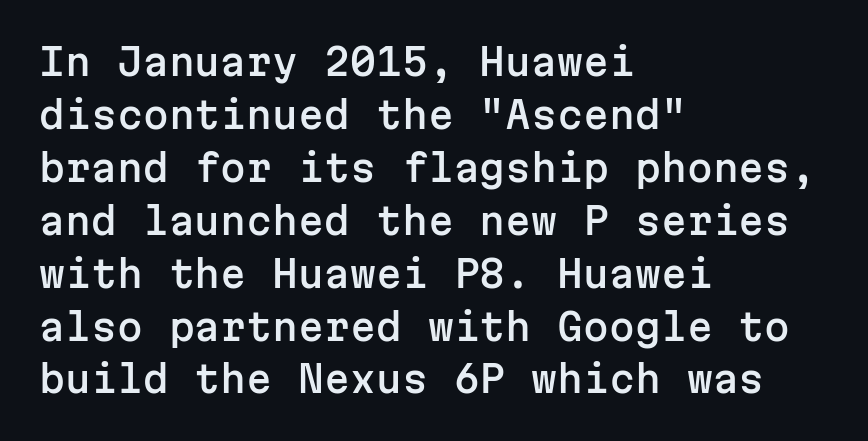
{"serif": "no", "italic": "no", "width": "normal", "stroke_contrast": "low", "x_height": "medium", "monospaced": "yes", "underline": "no", "align": "left", "line_spacing": "normal", "line_spacing_ratio": 1.43, "letter_spacing": "normal", "letter_spacing_em": 0.0, "glyph_px": 37}
